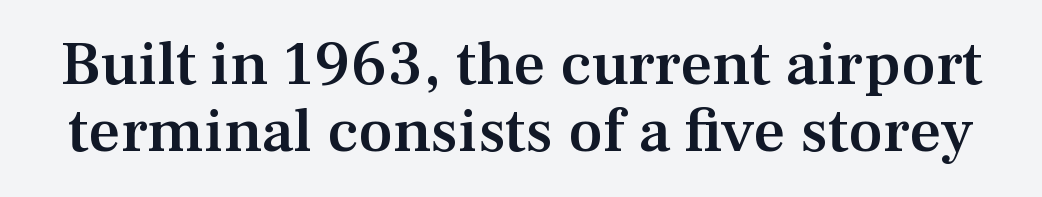
Semibold letterforms, between regular and bold. Vertical strokes here are truly vertical. Has an underline been added? It has not. This rendering leaves character spacing at its baseline value. Stroke terminals: seriffed. These lines are rendered in a variable-pitch font.
